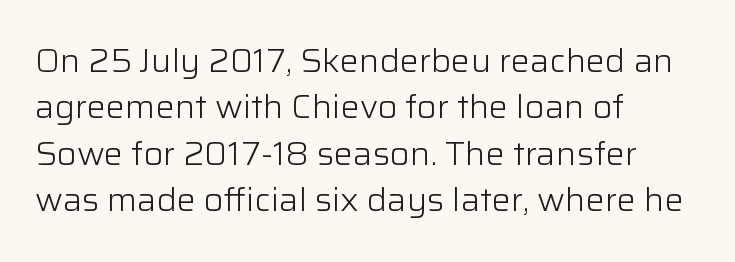
Q: Is the text bold? A: No.
Q: Is the text italic (slanted)? A: No, it is upright.
Q: Is the typeface a serif or a sans-serif typeface? A: Sans-serif.
Q: Is the text underlined? A: No.
Q: How is the paragraph aligned? A: Left-aligned.
Q: Is the spacing between letters normal or unusually wide? A: Normal.
Q: Is the spacing between lines tight, normal or loose? A: Normal.
Q: Width (condensed, normal, or wide)? A: Normal.
Q: Stroke contrast? A: Low.
Q: x-height? A: Medium.
Q: Monospaced? A: No.
